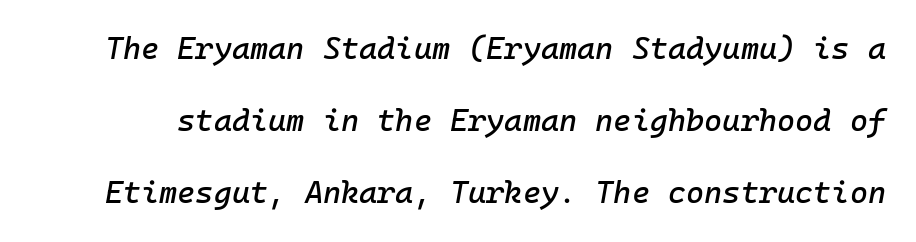
{"italic": "yes", "lean": "right", "slant_degrees": 10, "width": "normal", "stroke_contrast": "low", "x_height": "medium", "monospaced": "yes", "underline": "no", "line_spacing": "loose", "line_spacing_ratio": 2.33, "letter_spacing": "normal", "letter_spacing_em": 0.0, "glyph_px": 31}
